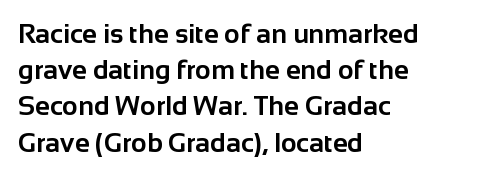
Does the weight exceed regular? Yes, all the way to bold. Inter-character spacing is left at the font's built-in metrics. If you drew a ruler down the left edge, every line would touch it. Only glyphs here, with clear space below each row. This sample keeps an unexceptional amount of space between lines.
